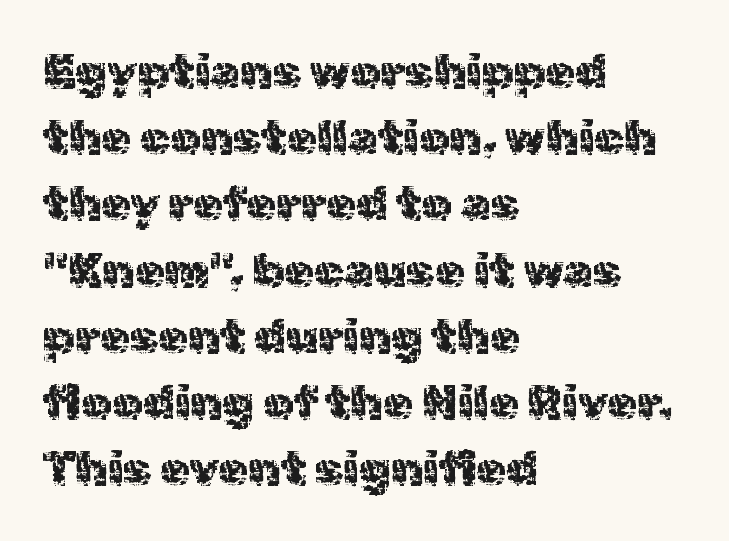
The image shows 48 px sans-serif type, upright; set left-aligned, normal line spacing (1.38x), normal letter spacing, not underlined; a medium x-height.
